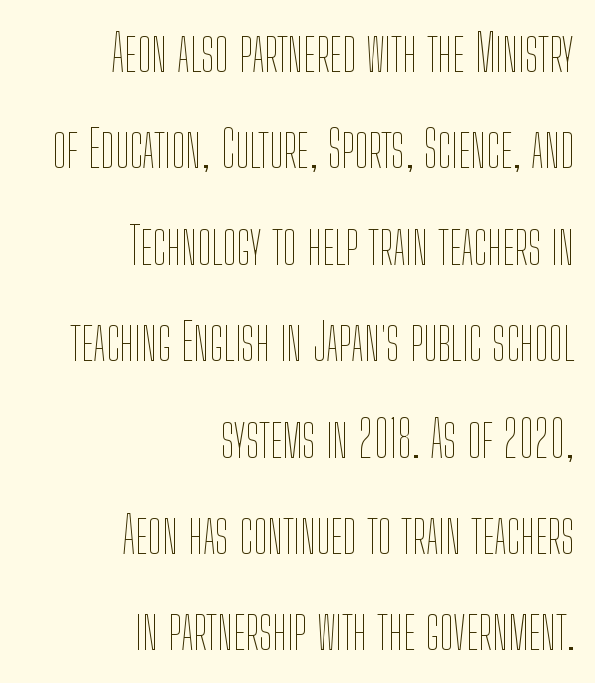
The space directly below the letters is spotless. This is not heavy type; no bold has been used. A typesetter would call this zero additional tracking. Posture: vertical. The lines are quadded right. Is this a fixed-width face? No — the glyphs have proportional, varying widths.
